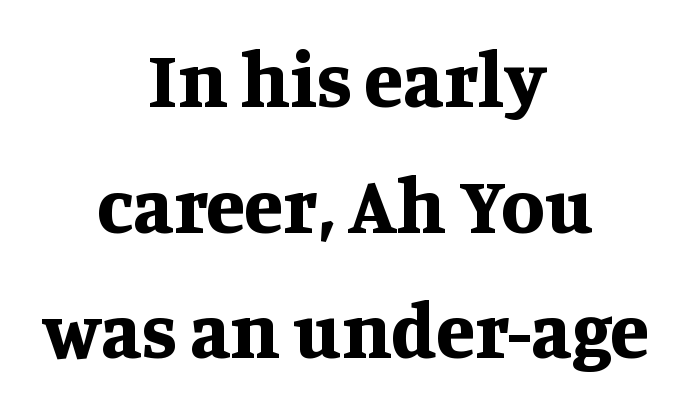
{"serif": "yes", "italic": "no", "bold": "yes", "weight": "bold", "width": "normal", "stroke_contrast": "medium", "x_height": "large", "monospaced": "no", "underline": "no", "align": "center", "line_spacing": "normal", "line_spacing_ratio": 1.59, "letter_spacing": "normal", "letter_spacing_em": 0.0, "glyph_px": 79}
